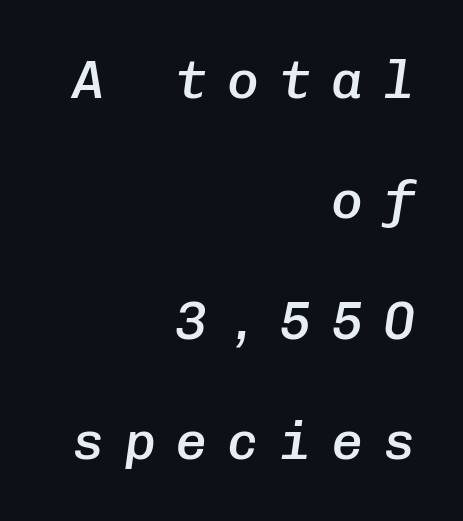
The image shows 53 px semibold type, italic (leaning right), monospaced; set right-aligned, loose line spacing (2.27x), unusually wide letter spacing (+0.38 em), not underlined; low stroke contrast and a medium x-height.
